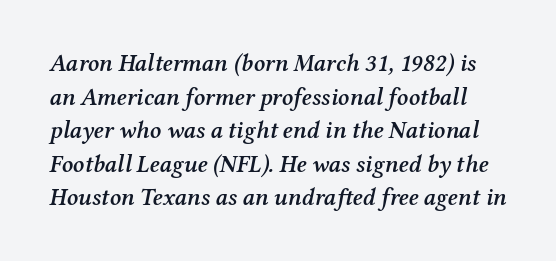
The image shows 24 px text type, italic (leaning right); set normal line spacing (1.4x), normal letter spacing, not underlined.
